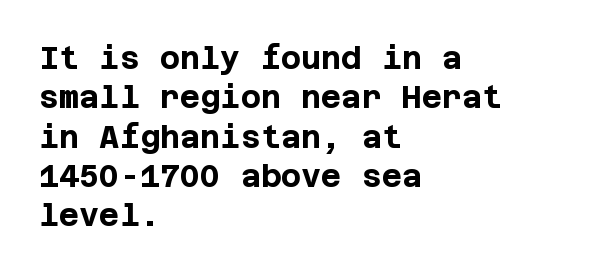
{"serif": "no", "italic": "no", "bold": "yes", "weight": "bold", "width": "normal", "stroke_contrast": "low", "x_height": "large", "underline": "no", "align": "left", "line_spacing": "normal", "line_spacing_ratio": 1.27, "letter_spacing": "normal", "letter_spacing_em": 0.0, "glyph_px": 31}
